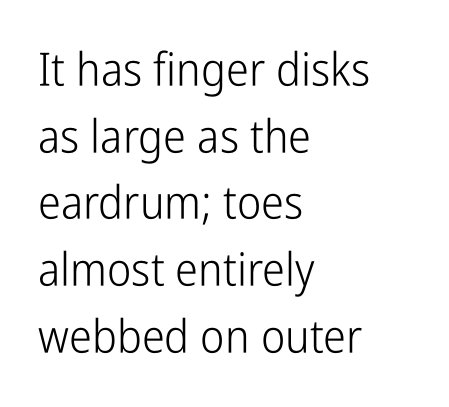
The image shows 46 px light, condensed sans-serif type, upright; set left-aligned, normal line spacing (1.45x), normal letter spacing, not underlined; low stroke contrast and a medium x-height.
